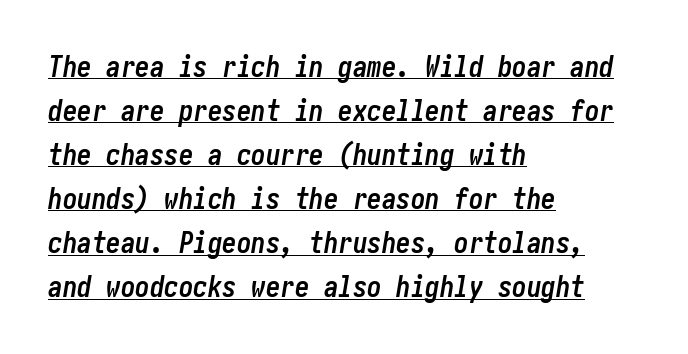
Does the lettering tilt? It does — this is italic. Compared with an ordinary text face, these strokes are far heavier — a full bold. Between one letter and the next there's only the usual sliver of space. Short and long lines alike share a common starting point at left. Students, observe: this is what conventionally led text looks like. Is there an underline? Yes — a line sits under the letters.
